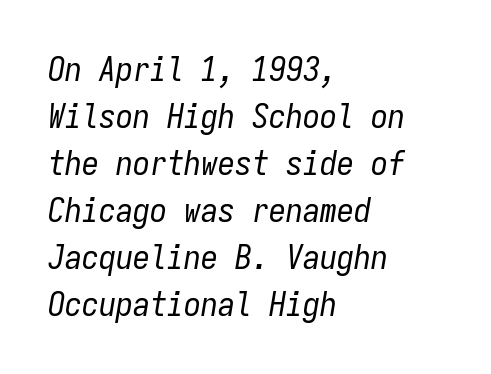
The image shows 34 px regular-weight, condensed type, italic (leaning right), monospaced; set left-aligned, normal line spacing (1.38x), normal letter spacing, not underlined; low stroke contrast and a medium x-height.
